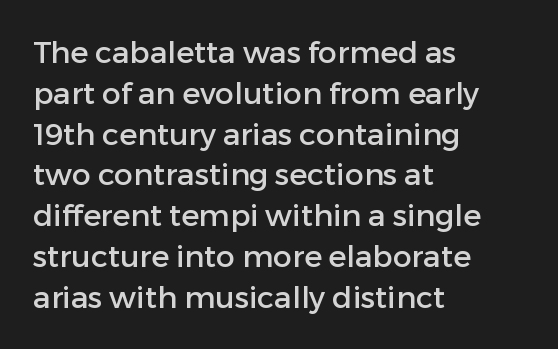
Spacing verdict: proportional, widths tailored to each character. The tracking reads as untouched default to a designer's eye. The vertical gap from one line to the next is medium. Compared with a centered layout, this one pins lines to the left instead. The strip under each line holds only bare page.
